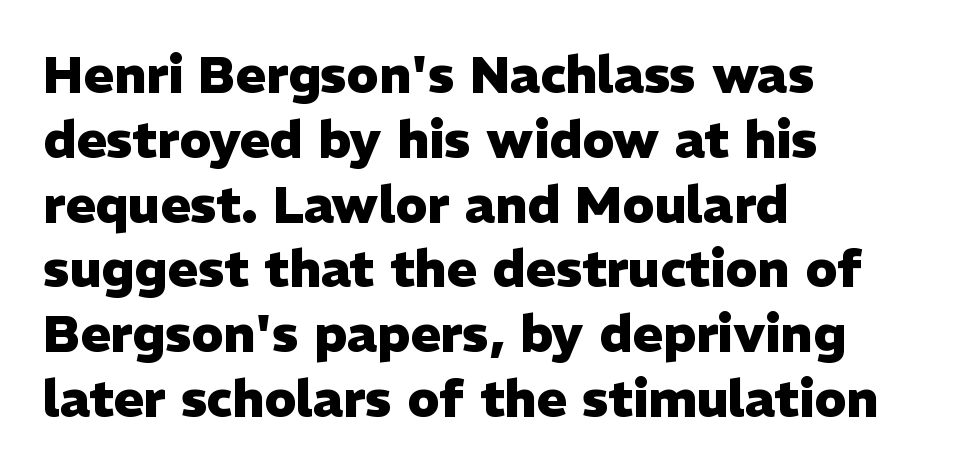
Italic? Not at all — the glyphs are vertical. Where is the straight margin? On the left. Check under the words: just untouched page. On the weight axis this lands at bold, roughly 700.
